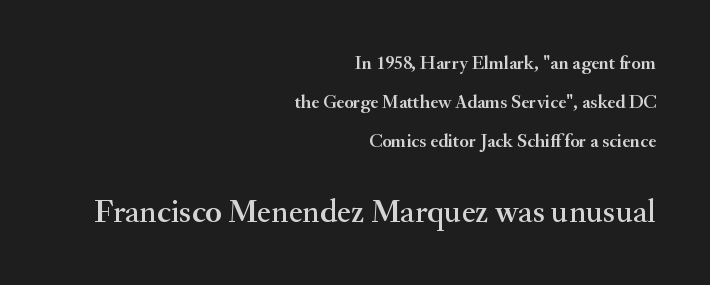
Q: Is the text italic (slanted)? A: No, it is upright.
Q: Is the typeface a serif or a sans-serif typeface? A: Serif.
Q: Is the text underlined? A: No.
Q: How is the paragraph aligned? A: Right-aligned.
Q: Is the spacing between letters normal or unusually wide? A: Normal.
Q: Is the spacing between lines tight, normal or loose? A: Loose.
Q: Which block of text is set in a larger size, the first (top) or the second (bottom)? A: The second (bottom) one.
Q: Width (condensed, normal, or wide)? A: Normal.
Q: Stroke contrast? A: Medium.
Q: x-height? A: Small.
Q: Monospaced? A: No.
